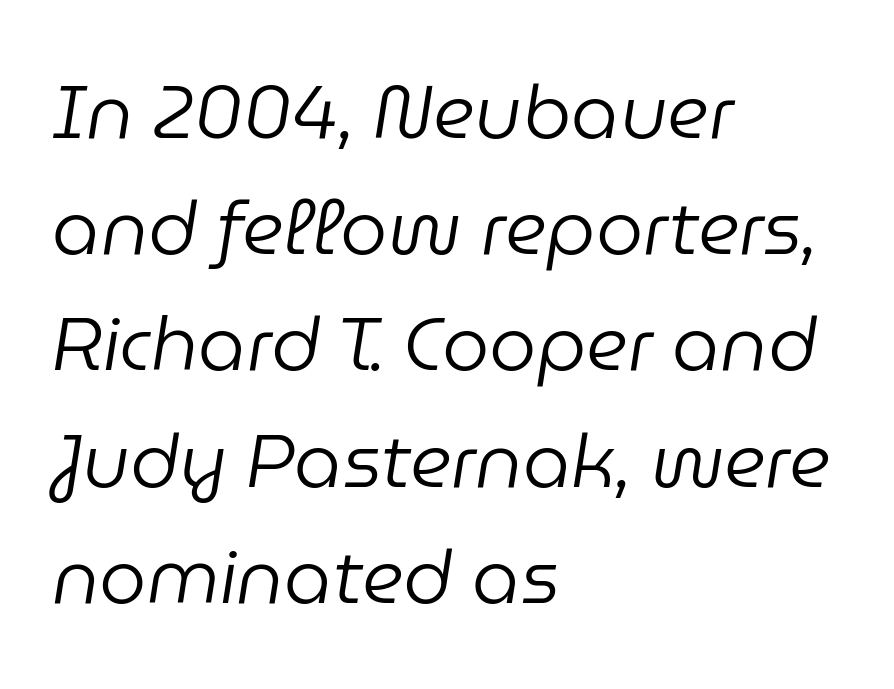
{"italic": "yes", "lean": "right", "slant_degrees": 9, "bold": "no", "weight": "regular", "width": "normal", "stroke_contrast": "low", "x_height": "medium", "monospaced": "no", "underline": "no", "align": "left", "line_spacing": "normal", "line_spacing_ratio": 1.55, "letter_spacing": "normal", "letter_spacing_em": 0.0, "glyph_px": 75}
